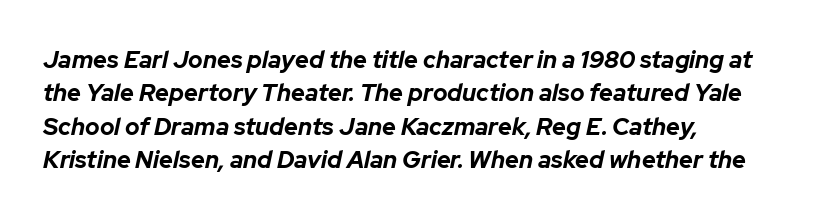
The image shows 24 px bold type, italic (leaning right); set left-aligned, normal line spacing (1.39x), normal letter spacing, not underlined.
